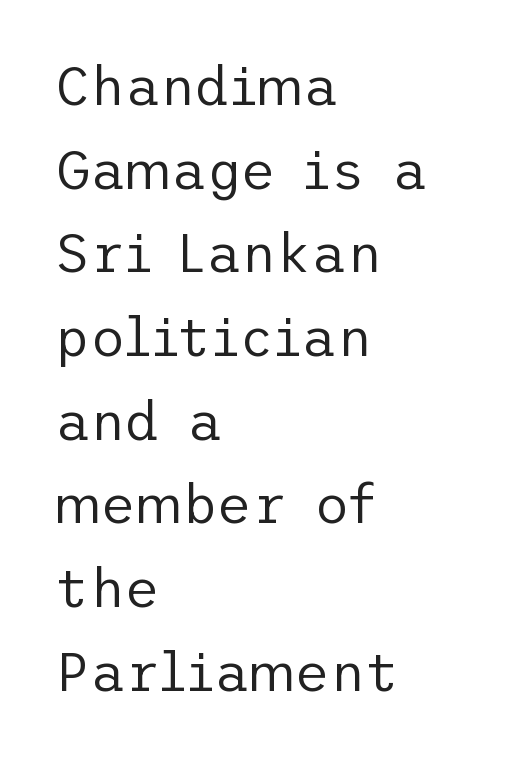
{"serif": "no", "italic": "no", "bold": "no", "weight": "regular", "width": "normal", "stroke_contrast": "low", "x_height": "medium", "underline": "no", "align": "left", "line_spacing": "normal", "line_spacing_ratio": 1.55, "letter_spacing": "normal", "letter_spacing_em": 0.0, "glyph_px": 54}
